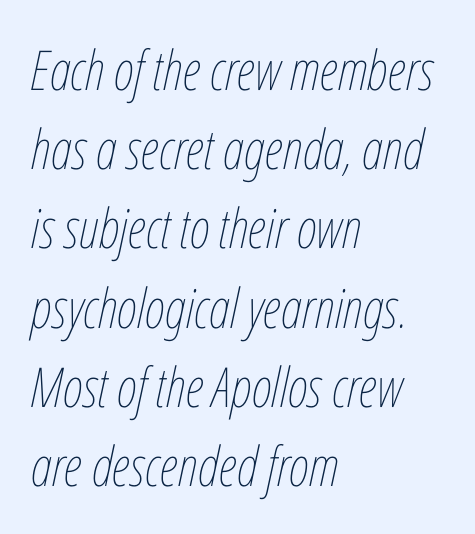
The image shows 55 px thin, condensed type, italic (leaning right); set left-aligned, normal line spacing (1.44x), normal letter spacing, not underlined; low stroke contrast and a medium x-height.
